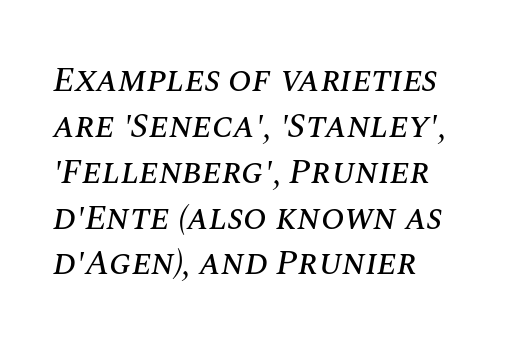
{"italic": "yes", "lean": "right", "slant_degrees": 10, "width": "normal", "stroke_contrast": "medium", "x_height": "large", "monospaced": "no", "underline": "no", "align": "left", "line_spacing": "normal", "line_spacing_ratio": 1.31, "letter_spacing": "normal", "letter_spacing_em": 0.0, "glyph_px": 35}
